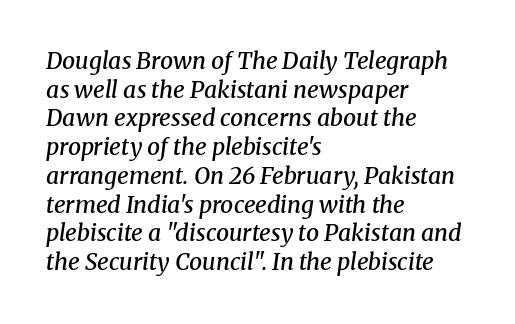
Descender tails drop into unmarked territory. Vertically, the passage feels balanced, rows spaced as you'd expect. The face used here has a pronounced slope to its letters. The rendering keeps characters at their native spacing.
